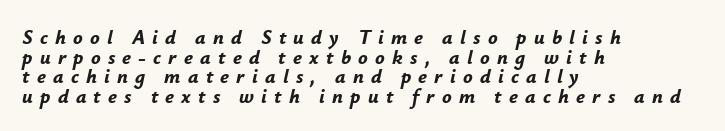
Q: Is the text bold? A: Yes.
Q: Is the text italic (slanted)? A: Yes, it leans right by about 12 degrees.
Q: Is the text underlined? A: No.
Q: How is the paragraph aligned? A: Left-aligned.
Q: Is the spacing between letters normal or unusually wide? A: Unusually wide.
Q: Is the spacing between lines tight, normal or loose? A: Tight.
